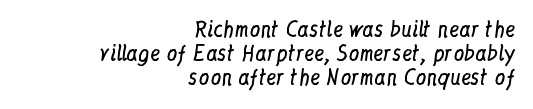
Q: Is the text bold? A: No.
Q: Is the text italic (slanted)? A: Yes.
Q: Is the text underlined? A: No.
Q: How is the paragraph aligned? A: Right-aligned.
Q: Is the spacing between letters normal or unusually wide? A: Normal.
Q: Is the spacing between lines tight, normal or loose? A: Tight.
